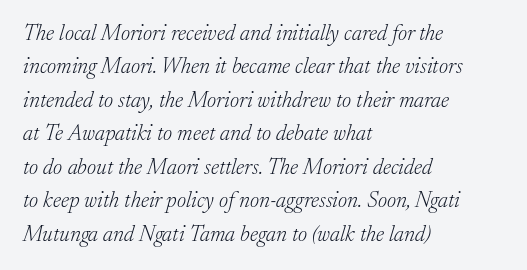
If you drew a ruler down the left edge, every line would touch it. What stands out about the letter spacing? Nothing — it is the standard amount. The strip under each line holds only bare page. The glyphs look as if they've been sheared to an angle. Students, observe: this is what conventionally led text looks like. Compared with a typical body face, this is equally light or lighter still.
